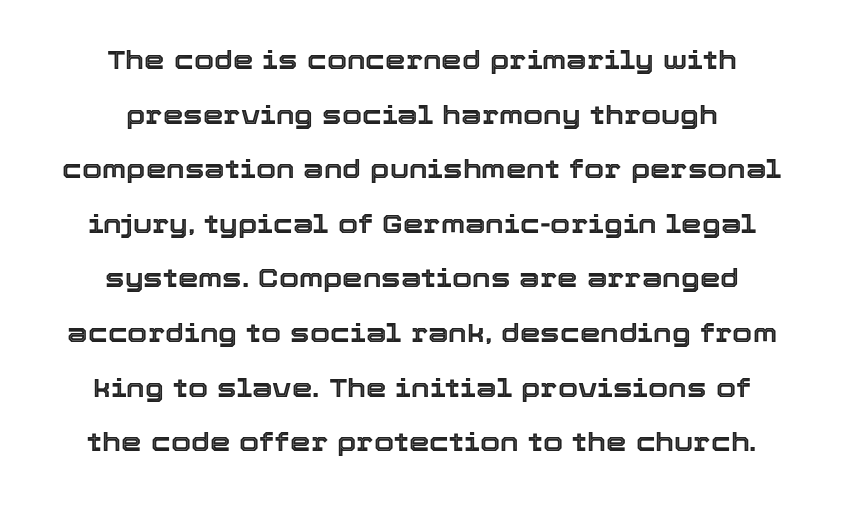
The glyphs are unaccompanied by any horizontal stroke below them. Line starts and ends both wander, symmetrically. Style check: upright. Compared with typical body copy, the letter spacing here is the same. The designer dialed line spacing up above the default.
